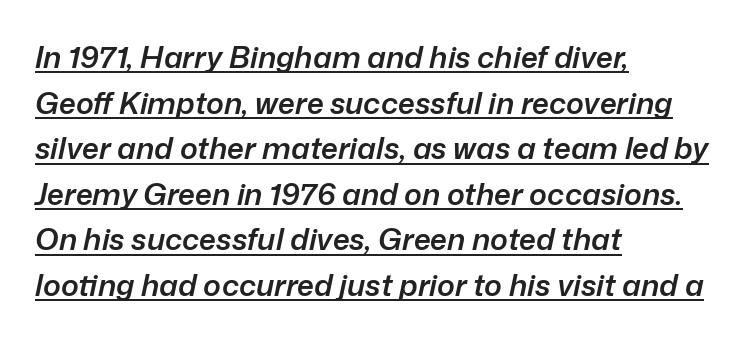
Q: Is the text bold? A: Semi-bold.
Q: Is the text italic (slanted)? A: Yes, it leans right by about 12 degrees.
Q: Is the text underlined? A: Yes.
Q: How is the paragraph aligned? A: Left-aligned.
Q: Is the spacing between letters normal or unusually wide? A: Normal.
Q: Is the spacing between lines tight, normal or loose? A: Normal.
Q: Width (condensed, normal, or wide)? A: Normal.
Q: Stroke contrast? A: Low.
Q: x-height? A: Medium.
Q: Monospaced? A: No.
